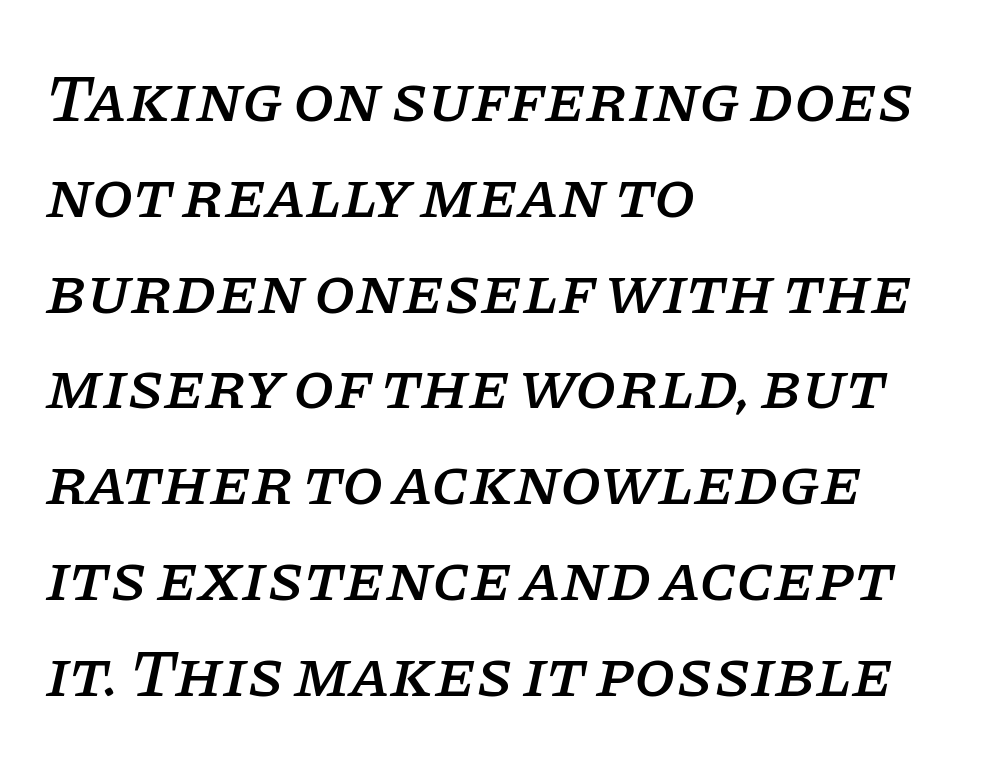
Q: Is the text italic (slanted)? A: Yes, it leans right by about 11 degrees.
Q: Is the typeface a serif or a sans-serif typeface? A: Serif.
Q: Is the text underlined? A: No.
Q: How is the paragraph aligned? A: Left-aligned.
Q: Is the spacing between letters normal or unusually wide? A: Normal.
Q: Is the spacing between lines tight, normal or loose? A: Normal.
Q: Width (condensed, normal, or wide)? A: Normal.
Q: Stroke contrast? A: Low.
Q: x-height? A: Large.
Q: Monospaced? A: No.
